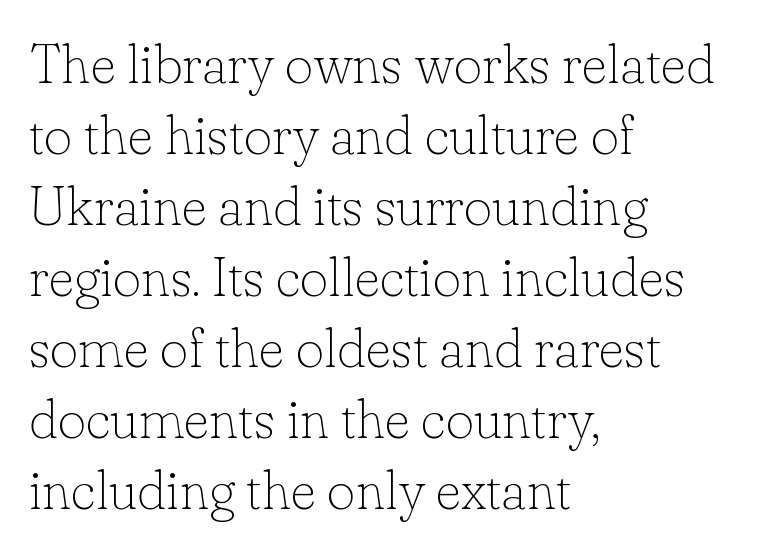
Caption: standard tracking, unaltered. Every stem runs plumb, perpendicular to the baseline. Nobody drew a line under any word here. I'd call this a serif setting — the letters wear small feet. The passage shown is not bold in any degree.
